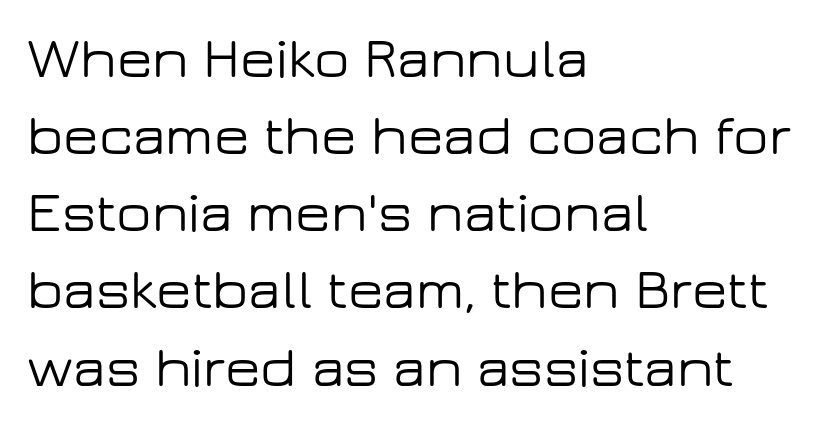
Q: Is the text italic (slanted)? A: No, it is upright.
Q: Is the typeface a serif or a sans-serif typeface? A: Sans-serif.
Q: Is the text underlined? A: No.
Q: How is the paragraph aligned? A: Left-aligned.
Q: Is the spacing between letters normal or unusually wide? A: Normal.
Q: Is the spacing between lines tight, normal or loose? A: Normal.
Q: Width (condensed, normal, or wide)? A: Wide.
Q: Stroke contrast? A: Low.
Q: x-height? A: Medium.
Q: Monospaced? A: No.
